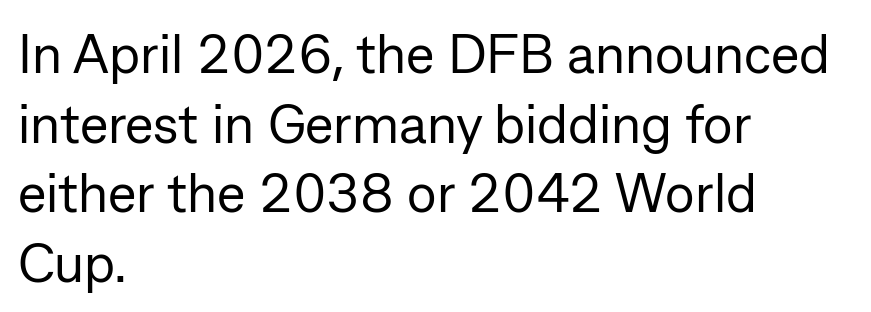
The designer went with a sans here, leaving each stem footless. Glance below the letters and you will spot only blank space. Weight: not bold — regular or lighter. Interline gaps are of average width in this sample.
